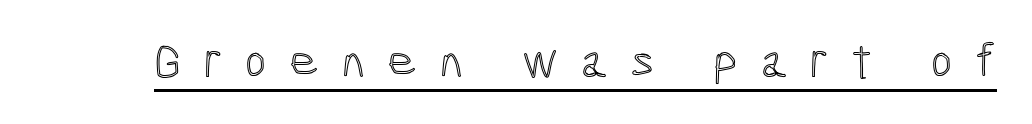
{"italic": "no", "width": "condensed", "x_height": "medium", "monospaced": "no", "underline": "yes", "letter_spacing": "wide", "letter_spacing_em": 0.44, "glyph_px": 51}
